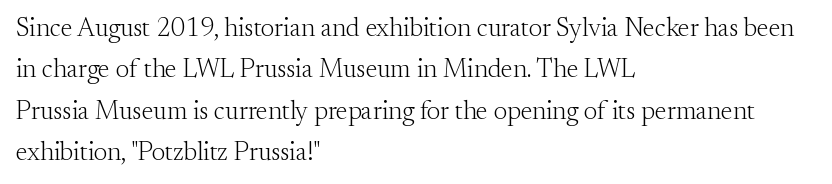
Each stroke keeps to a modest, everyday thickness or less. Whoever set this chose a conventional vertical rhythm. Caption: multi-line text, flush left, ragged right. Underlining? Definitely not there.
